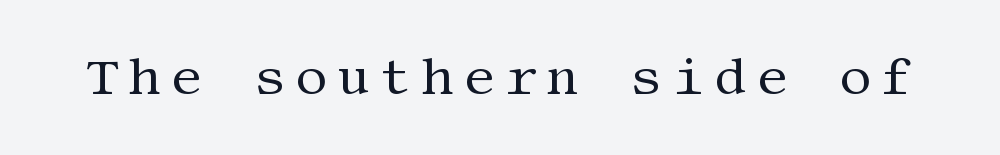
{"serif": "yes", "italic": "no", "bold": "no", "weight": "regular", "width": "normal", "stroke_contrast": "medium", "x_height": "large", "underline": "no", "glyph_px": 51}
